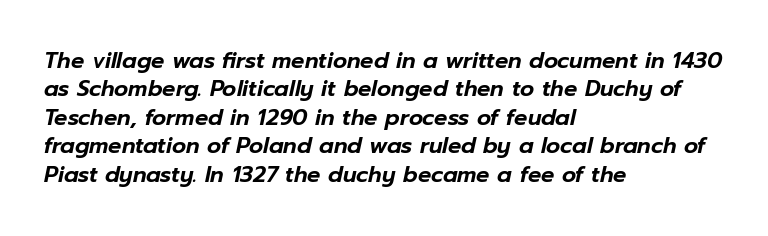
{"italic": "yes", "lean": "right", "slant_degrees": 12, "underline": "no", "align": "left", "line_spacing": "normal", "line_spacing_ratio": 1.29, "letter_spacing": "normal", "letter_spacing_em": 0.0, "glyph_px": 22}
